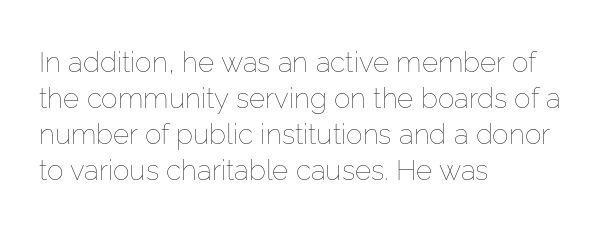
{"italic": "no", "bold": "no", "weight": "thin", "width": "normal", "stroke_contrast": "low", "x_height": "medium", "monospaced": "no", "underline": "no", "align": "left", "line_spacing": "normal", "line_spacing_ratio": 1.28, "letter_spacing": "normal", "letter_spacing_em": 0.0, "glyph_px": 28}
